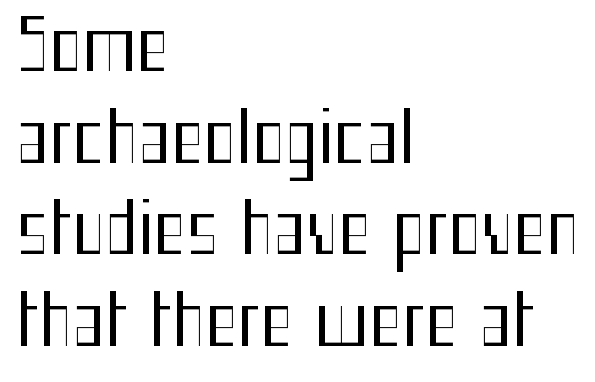
Line spacing here is normal. The strokes carry an ordinary text weight at most. This is the regular roman posture of the typeface. Spacing verdict: proportional, widths tailored to each character.
